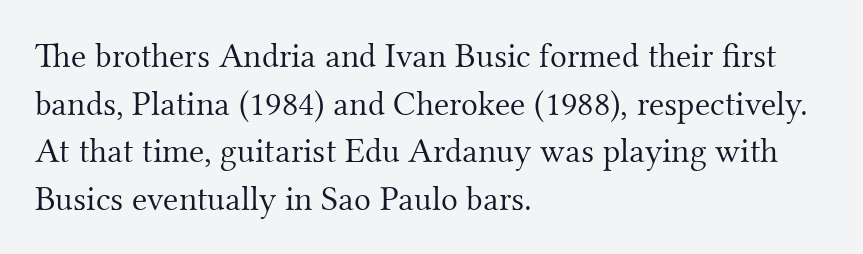
The passage shown is not underscored anywhere. Spacing verdict: proportional, widths tailored to each character. Does the leading feel generous? No, just average. Short and long lines alike share a common starting point at left. Italic: no, the glyphs are upright roman. What kind of face is this? One with serifs.
